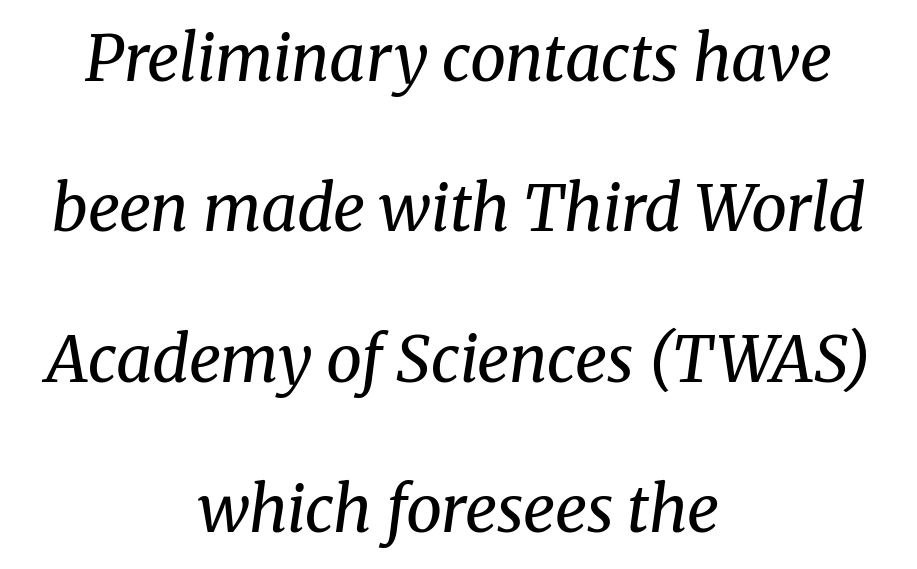
Think of a printed novel: that variable character pitch is what you see here. This reads as an unemphasized weight, regular at the heaviest. Words appear dense and cohesive because spacing is normal. Alignment: centered. The font family rendered here belongs to the serif group.
